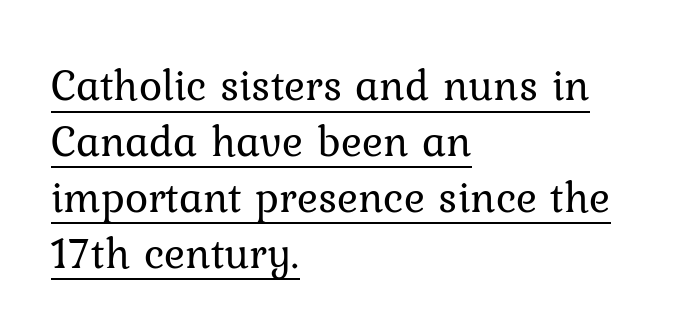
The image shows 44 px regular-weight serif type, upright; set left-aligned, normal line spacing (1.27x), normal letter spacing, underlined; low stroke contrast and a medium x-height.
